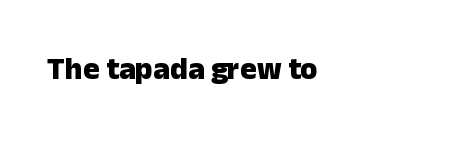
Think of a printed novel: that variable character pitch is what you see here. A roman cut, with each character standing at attention. The designer went with a sans here, leaving each stem footless. Anything drawn beneath the words? Only blank space. Characters follow at the spacing the type designer built in. The passage shown is emphatically bold.
